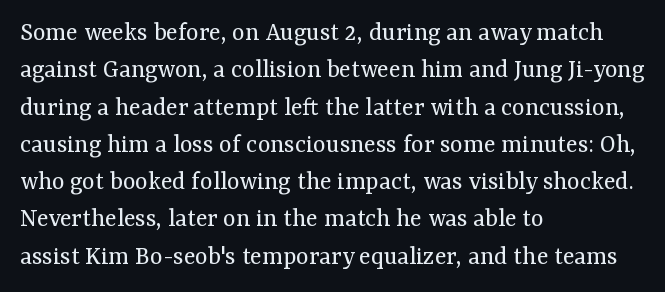
{"italic": "no", "bold": "no", "underline": "no", "align": "left", "line_spacing": "normal", "line_spacing_ratio": 1.38, "letter_spacing": "normal", "letter_spacing_em": 0.0, "glyph_px": 27}
